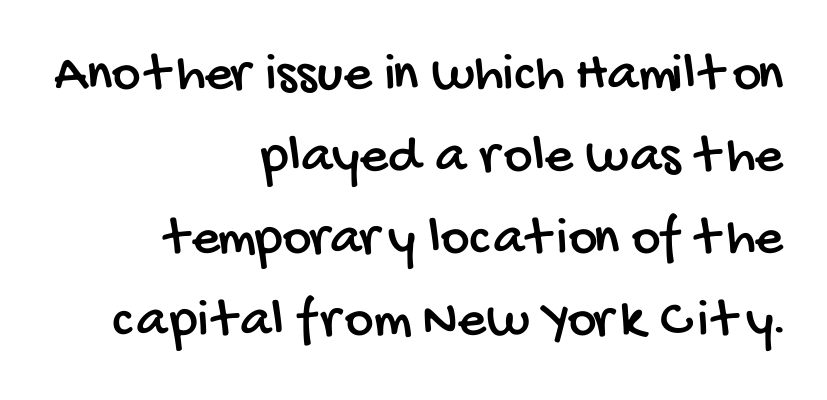
Notice how descenders clear the ascenders below comfortably — that's standard leading. The tracking reads as untouched default to a designer's eye. Right-aligned paragraph, ragged on the left. Looks like regular typesetting: each glyph gets only the width it needs. Nothing sits at the stroke ends, so this counts as sans-serif. Unmarked baselines from the first word to the last.
